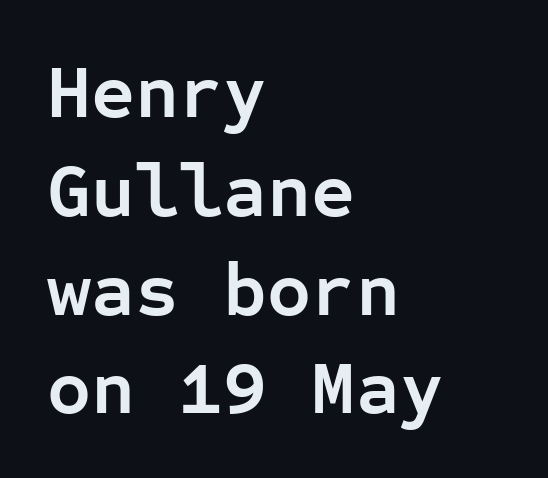
{"serif": "no", "italic": "no", "bold": "yes", "weight": "semibold", "width": "normal", "stroke_contrast": "low", "x_height": "medium", "monospaced": "yes", "underline": "no", "align": "left", "line_spacing": "normal", "line_spacing_ratio": 1.3, "letter_spacing": "normal", "letter_spacing_em": 0.0, "glyph_px": 76}
